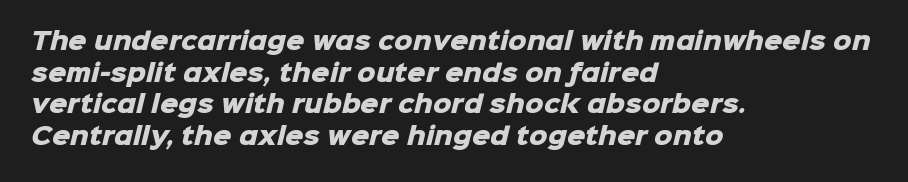
{"bold": "yes", "underline": "no", "align": "left", "line_spacing": "normal", "line_spacing_ratio": 1.38, "letter_spacing": "normal", "letter_spacing_em": 0.0, "glyph_px": 23}
